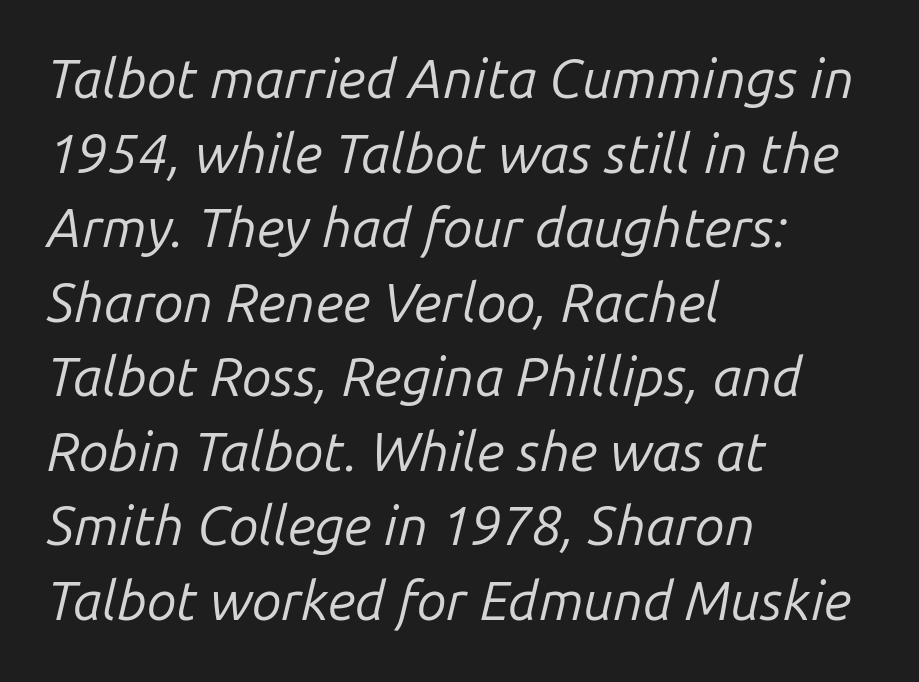
The image shows 54 px regular-weight type, italic (leaning right); set left-aligned, normal line spacing (1.38x), normal letter spacing, not underlined; low stroke contrast and a medium x-height.
